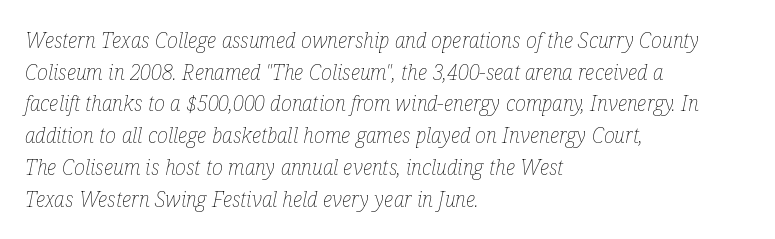
The image shows 21 px text type, italic (leaning right); set left-aligned, normal line spacing (1.51x), normal letter spacing, not underlined.
